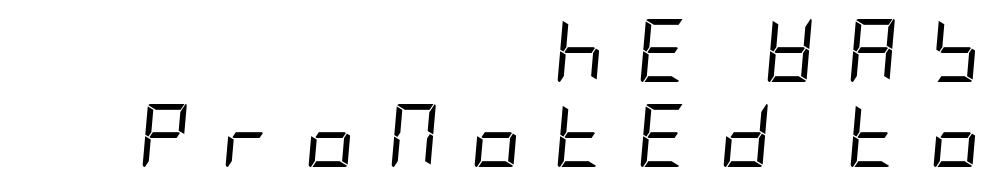
The designer left line spacing at the default. The weight tops out at a normal text grade. Which margin do the lines hug? The right one — the left edge is uneven. Look at the tracking — it's clearly loosened, letters drifting apart. The rendering applies a slant to the glyphs.
